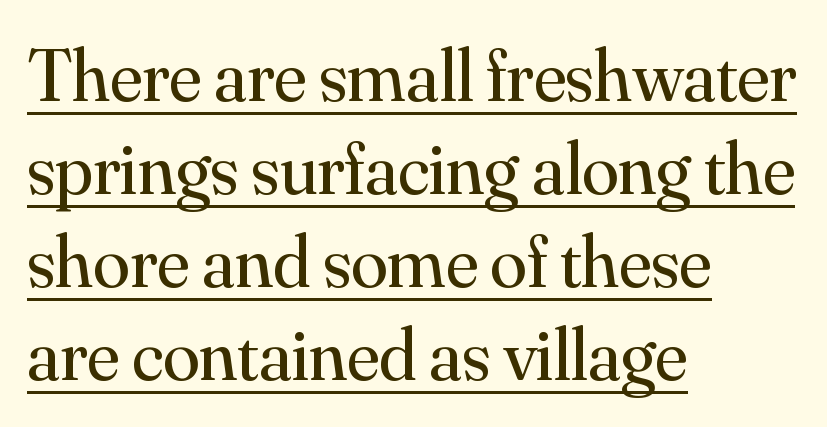
Q: Is the text bold? A: No.
Q: Is the text italic (slanted)? A: No, it is upright.
Q: Is the typeface a serif or a sans-serif typeface? A: Serif.
Q: Is the text underlined? A: Yes.
Q: How is the paragraph aligned? A: Left-aligned.
Q: Is the spacing between letters normal or unusually wide? A: Normal.
Q: Width (condensed, normal, or wide)? A: Normal.
Q: Stroke contrast? A: Medium.
Q: x-height? A: Small.
Q: Monospaced? A: No.
